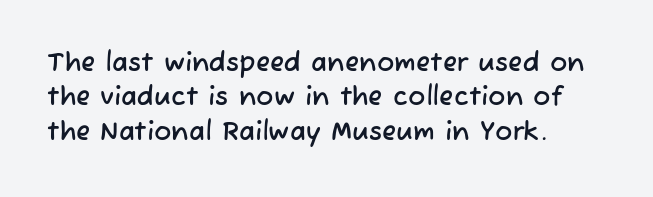
Q: Is the text underlined? A: No.
Q: How is the paragraph aligned? A: Left-aligned.
Q: Is the spacing between letters normal or unusually wide? A: Normal.
Q: Is the spacing between lines tight, normal or loose? A: Normal.
